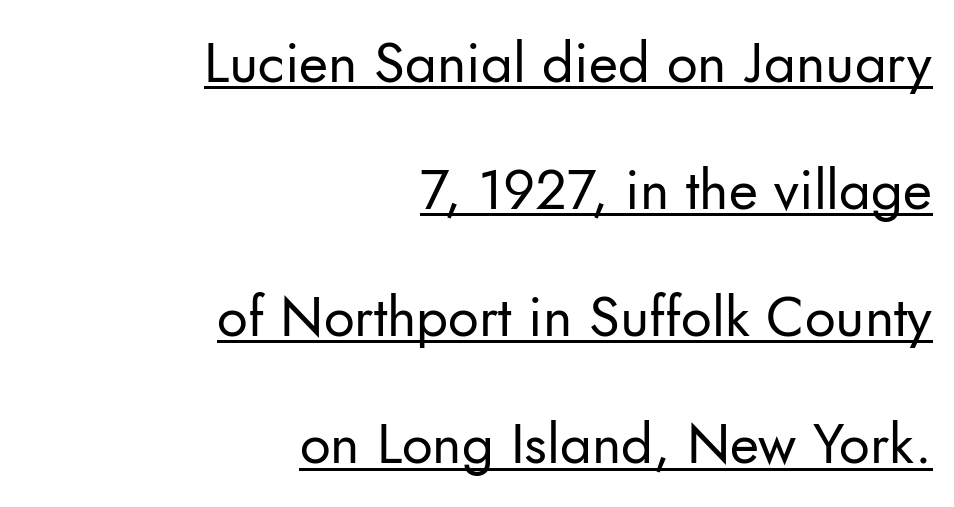
The image shows 56 px regular-weight sans-serif type, upright; set right-aligned, loose line spacing (2.27x), normal letter spacing, underlined; low stroke contrast and a small x-height.
